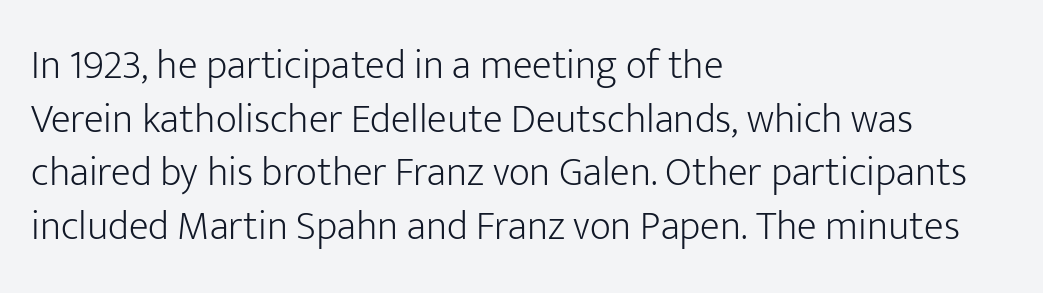
Q: Is the text bold? A: No.
Q: Is the text italic (slanted)? A: No, it is upright.
Q: Is the typeface a serif or a sans-serif typeface? A: Sans-serif.
Q: Is the text underlined? A: No.
Q: How is the paragraph aligned? A: Left-aligned.
Q: Is the spacing between letters normal or unusually wide? A: Normal.
Q: Is the spacing between lines tight, normal or loose? A: Normal.
Q: Width (condensed, normal, or wide)? A: Normal.
Q: Stroke contrast? A: Low.
Q: x-height? A: Medium.
Q: Monospaced? A: No.
